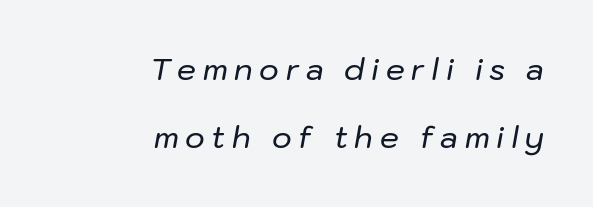
Descenders hang freely into open space. Regarding leading, the lines here are spaced well apart. Which margin do the lines hug? The right one — the left edge is uneven. Students, note that the glyphs here are deliberately spaced far apart. Character widths vary here, with narrow letters taking less room than wide ones. In terms of posture, this sample is oblique.
